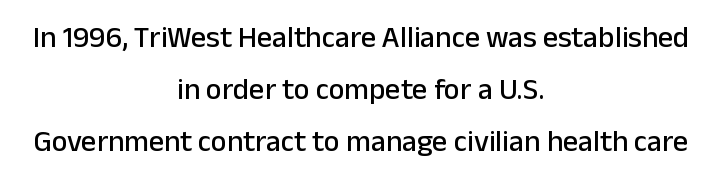
The image shows 30 px sans-serif type, upright; set centered, line spacing 1.73x, normal letter spacing, not underlined; low stroke contrast and a medium x-height.
